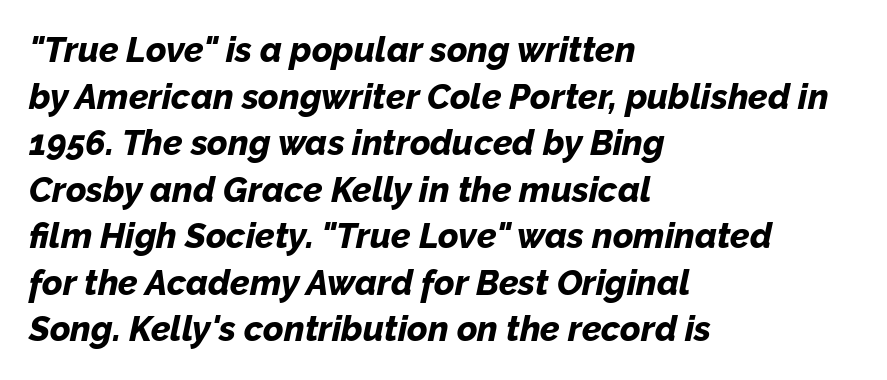
Q: Is the text bold? A: Yes.
Q: Is the text italic (slanted)? A: Yes, it leans right by about 12 degrees.
Q: Is the text underlined? A: No.
Q: How is the paragraph aligned? A: Left-aligned.
Q: Is the spacing between letters normal or unusually wide? A: Normal.
Q: Is the spacing between lines tight, normal or loose? A: Normal.
Q: Width (condensed, normal, or wide)? A: Normal.
Q: Stroke contrast? A: Low.
Q: x-height? A: Medium.
Q: Monospaced? A: No.
